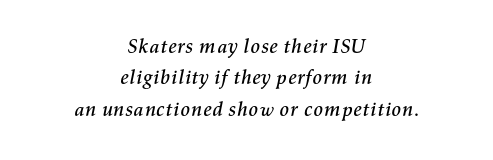
You can tell it's italic because the verticals aren't actually vertical. Reading down the column, the eye jumps a familiar distance to each next line. A clean baseline with only descenders dipping below it. Alignment: centered. Words appear dense and cohesive because spacing is normal.
